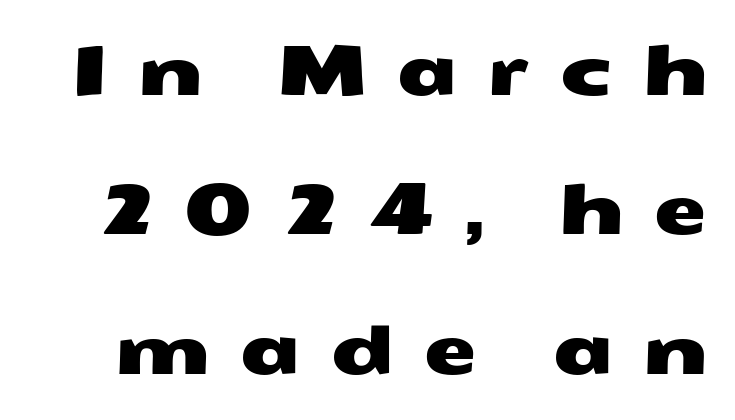
Q: Is the typeface a serif or a sans-serif typeface? A: Sans-serif.
Q: Is the text underlined? A: No.
Q: Is the spacing between letters normal or unusually wide? A: Unusually wide.
Q: Is the spacing between lines tight, normal or loose? A: Loose.
Q: Width (condensed, normal, or wide)? A: Wide.
Q: Stroke contrast? A: Medium.
Q: x-height? A: Medium.
Q: Monospaced? A: No.
